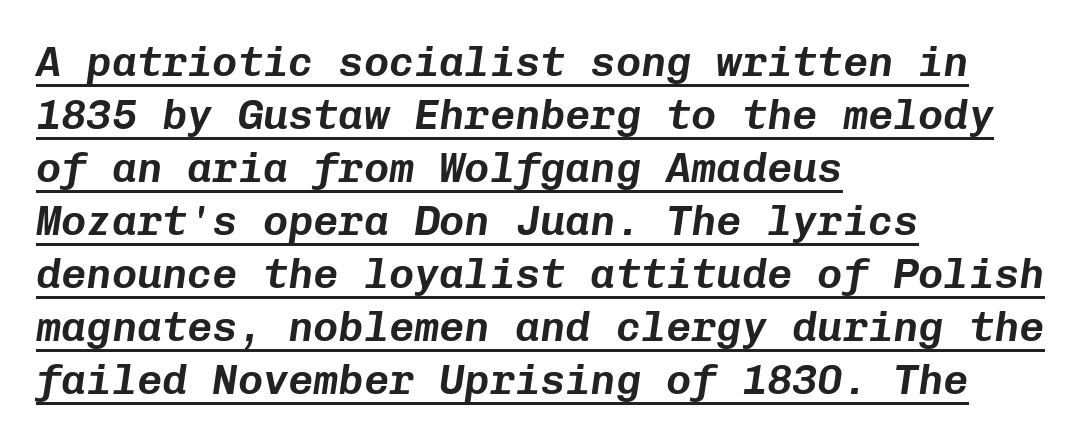
Q: Is the text italic (slanted)? A: Yes, it leans right by about 8 degrees.
Q: Is the text underlined? A: Yes.
Q: How is the paragraph aligned? A: Left-aligned.
Q: Is the spacing between letters normal or unusually wide? A: Normal.
Q: Is the spacing between lines tight, normal or loose? A: Normal.
Q: Width (condensed, normal, or wide)? A: Normal.
Q: Stroke contrast? A: Low.
Q: x-height? A: Medium.
Q: Monospaced? A: Yes.
